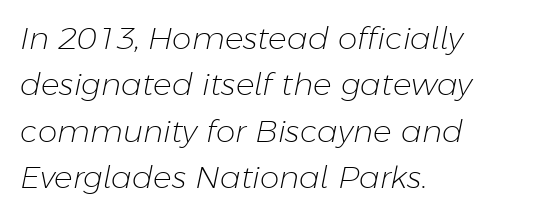
{"italic": "yes", "lean": "right", "slant_degrees": 11, "bold": "no", "weight": "light", "width": "normal", "stroke_contrast": "low", "x_height": "medium", "monospaced": "no", "underline": "no", "align": "left", "line_spacing": "normal", "line_spacing_ratio": 1.5, "letter_spacing": "normal", "letter_spacing_em": 0.0, "glyph_px": 31}
